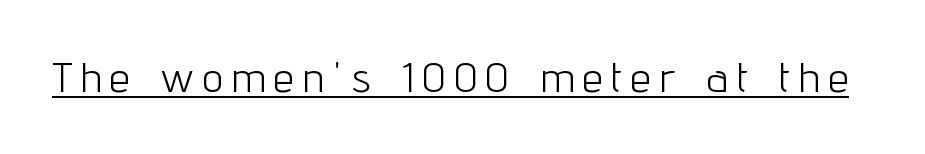
{"serif": "no", "italic": "no", "bold": "no", "weight": "light", "width": "condensed", "stroke_contrast": "low", "x_height": "medium", "monospaced": "no", "underline": "yes", "letter_spacing": "wide", "letter_spacing_em": 0.23, "glyph_px": 41}
